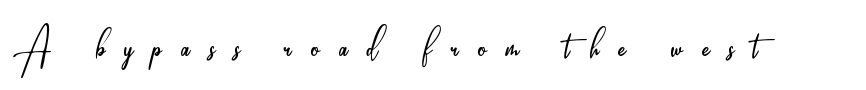
These lines are composed in type without serifs. Unmarked baselines from the first word to the last. Each word looks stretched out because of the extra space between its letters. A typesetter would call this proportional, since set widths differ per character.
